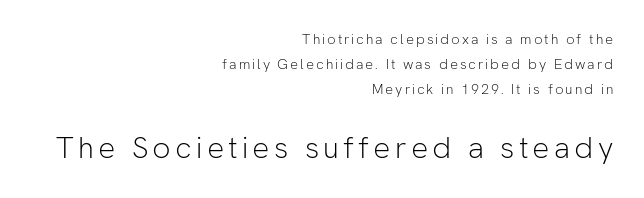
The image shows 30 px light sans-serif type, upright; set right-aligned, line spacing 1.79x, not underlined; the second (bottom) block is 2.14x larger; low stroke contrast and a medium x-height.
